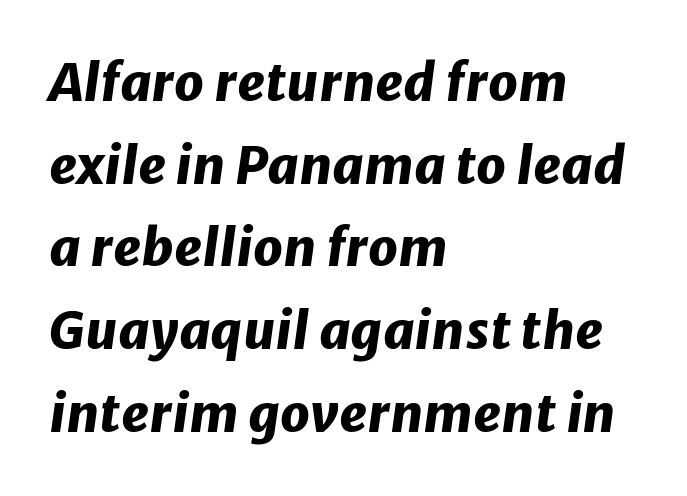
Q: Is the text bold? A: Yes.
Q: Is the text italic (slanted)? A: Yes, it leans right by about 8 degrees.
Q: Is the text underlined? A: No.
Q: How is the paragraph aligned? A: Left-aligned.
Q: Is the spacing between letters normal or unusually wide? A: Normal.
Q: Is the spacing between lines tight, normal or loose? A: Normal.
Q: Width (condensed, normal, or wide)? A: Normal.
Q: Stroke contrast? A: Low.
Q: x-height? A: Medium.
Q: Monospaced? A: No.
